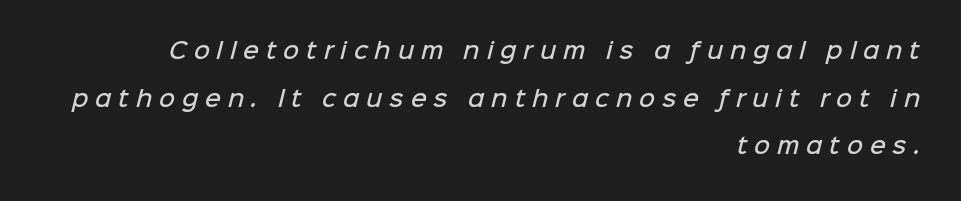
What's the leading like? Stretched, with rows far apart. The typesetter chose a ragged-left arrangement here. Semibold letterforms, between regular and bold. This sample uses expanded letter spacing, leaving extra air between glyphs. The area under the type is left untouched.
